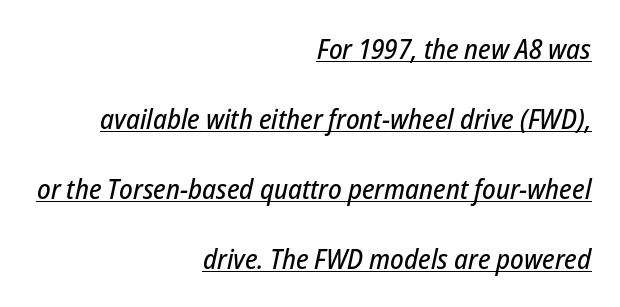
The image shows 28 px condensed type, italic (leaning right); set right-aligned, loose line spacing (2.5x), normal letter spacing, underlined; low stroke contrast and a medium x-height.
